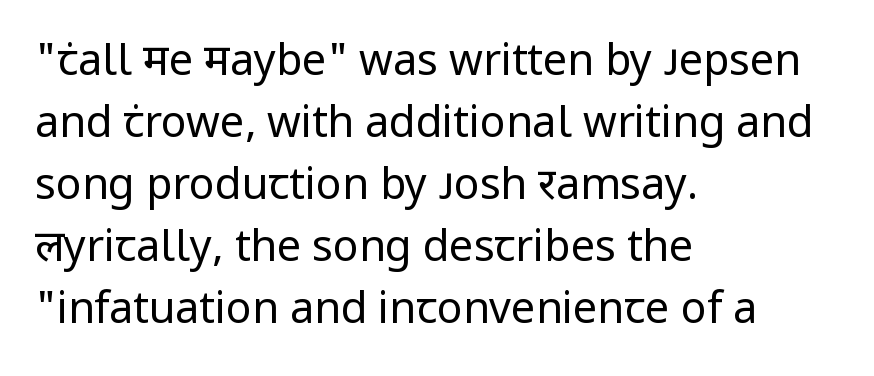
{"serif": "no", "italic": "no", "bold": "no", "weight": "regular", "width": "normal", "stroke_contrast": "low", "x_height": "medium", "monospaced": "no", "underline": "no", "align": "left", "line_spacing": "normal", "line_spacing_ratio": 1.44, "letter_spacing": "normal", "letter_spacing_em": 0.0, "glyph_px": 43}
